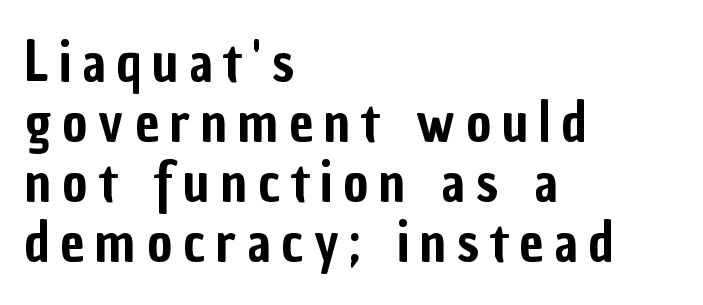
The image shows 54 px condensed sans-serif type, upright; set left-aligned, tight line spacing (1.11x), unusually wide letter spacing (+0.2 em), not underlined; low stroke contrast and a medium x-height.
